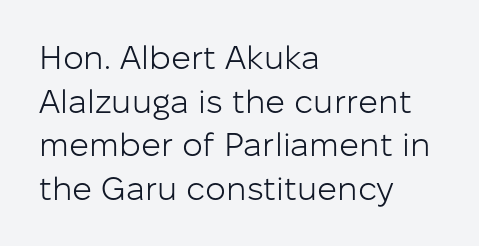
Beneath every word, the page is bare. Successive baselines arrive at the customary interval. Think of a printed novel: that variable character pitch is what you see here. Line beginnings align vertically; line endings do not. A sans-serif font was chosen for this passage. No italicization has been applied; the sample stays upright.
